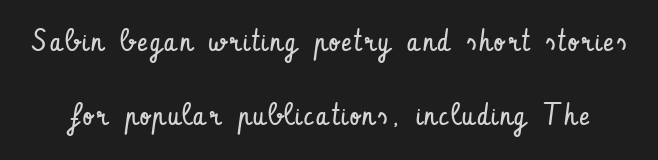
Q: Is the text bold? A: No.
Q: Is the text italic (slanted)? A: No, it is upright.
Q: Is the typeface a serif or a sans-serif typeface? A: Sans-serif.
Q: Is the text underlined? A: No.
Q: Is the spacing between lines tight, normal or loose? A: Loose.
Q: Width (condensed, normal, or wide)? A: Condensed.
Q: Stroke contrast? A: Low.
Q: x-height? A: Small.
Q: Monospaced? A: No.
